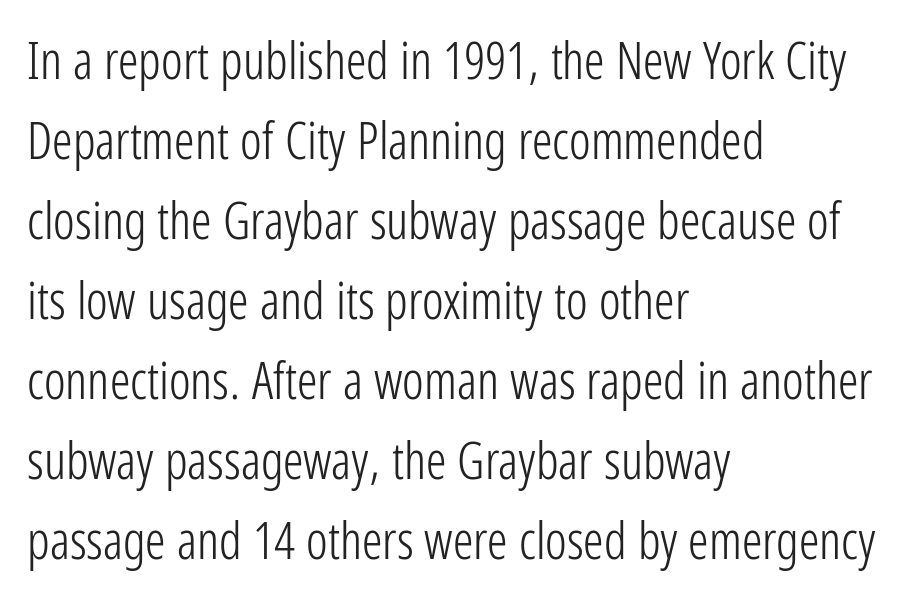
Character widths vary here, with narrow letters taking less room than wide ones. Line beginnings align vertically; line endings do not. Does extra space separate the letters? No, they use regular spacing. The designer went with a sans here, leaving each stem footless. The specimen omits any rule beneath the text block's lines.
